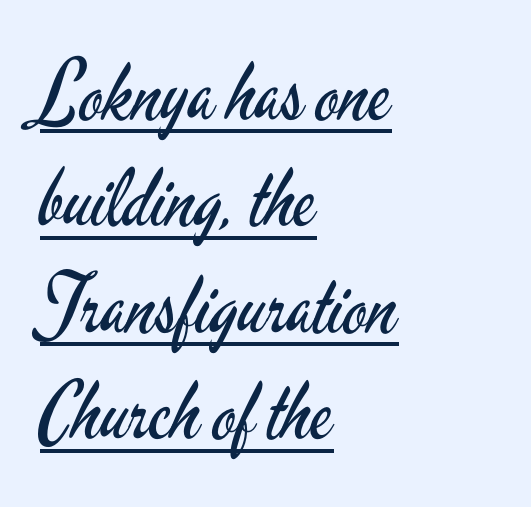
Q: Is the text bold? A: No.
Q: Is the text italic (slanted)? A: Yes.
Q: Is the typeface a serif or a sans-serif typeface? A: Sans-serif.
Q: Is the text underlined? A: Yes.
Q: How is the paragraph aligned? A: Left-aligned.
Q: Is the spacing between letters normal or unusually wide? A: Normal.
Q: Is the spacing between lines tight, normal or loose? A: Normal.
Q: Width (condensed, normal, or wide)? A: Condensed.
Q: Stroke contrast? A: Low.
Q: x-height? A: Small.
Q: Monospaced? A: No.
